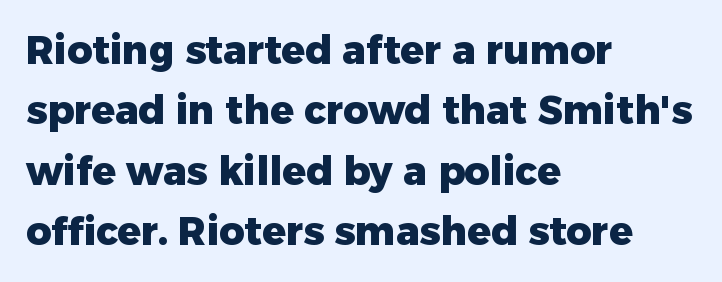
{"serif": "no", "italic": "no", "bold": "yes", "weight": "heavy", "width": "normal", "stroke_contrast": "low", "x_height": "medium", "monospaced": "no", "underline": "no", "align": "left", "line_spacing": "normal", "line_spacing_ratio": 1.55, "letter_spacing": "normal", "letter_spacing_em": 0.0, "glyph_px": 39}
